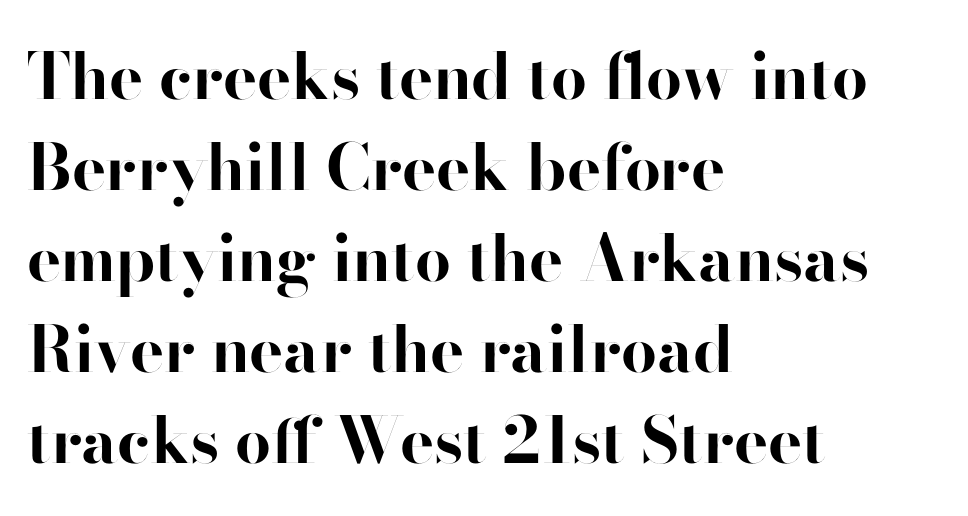
The glyphs are unaccompanied by any horizontal stroke below them. Leading matches the norm, producing a regular column. The designer went with a sans here, leaving each stem footless. Posture: vertical.
